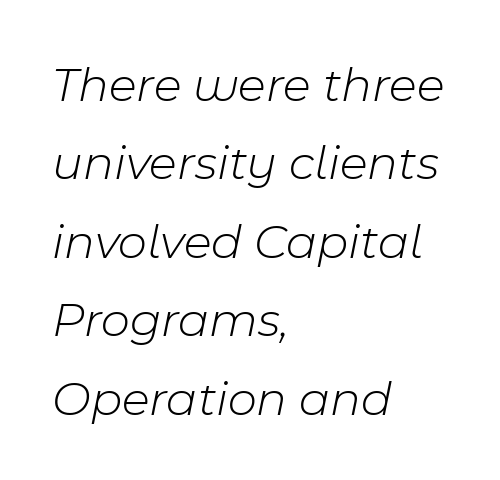
{"italic": "yes", "lean": "right", "slant_degrees": 11, "bold": "no", "weight": "light", "width": "normal", "stroke_contrast": "low", "x_height": "medium", "monospaced": "no", "underline": "no", "align": "left", "line_spacing": "normal", "line_spacing_ratio": 1.57, "letter_spacing": "normal", "letter_spacing_em": 0.0, "glyph_px": 50}
